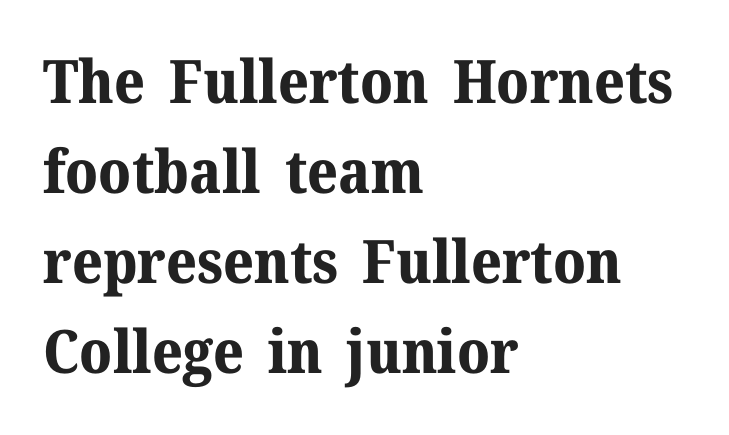
Q: Is the text bold? A: Yes.
Q: Is the text italic (slanted)? A: No, it is upright.
Q: Is the typeface a serif or a sans-serif typeface? A: Serif.
Q: Is the text underlined? A: No.
Q: How is the paragraph aligned? A: Left-aligned.
Q: Is the spacing between letters normal or unusually wide? A: Normal.
Q: Is the spacing between lines tight, normal or loose? A: Normal.
Q: Width (condensed, normal, or wide)? A: Normal.
Q: Stroke contrast? A: Medium.
Q: x-height? A: Medium.
Q: Monospaced? A: No.
